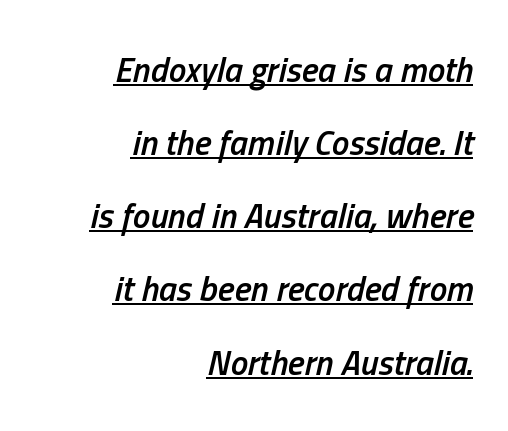
Vertically, the passage feels expansive, rows floating well apart. In designer terms, the underline attribute is active on this setting. In CSS terms this would be text-align: right. A typesetter would mark this as italic. These lines keep a tight, regular rhythm from letter to letter. Typographic density is moderately raised because the face is semibold.
